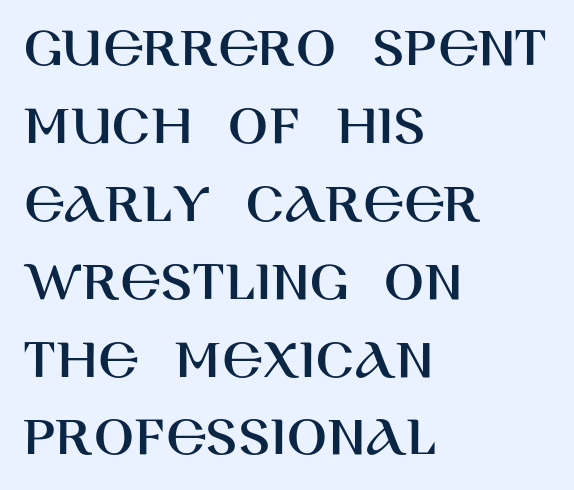
Horizontal alignment here is leftward, the default for most running prose. Serifs: no, the terminals of the letterforms are clean. The rendering uses a moderate line-height, typical for paragraphs. What stands out about the letter spacing? Nothing — it is the standard amount.
